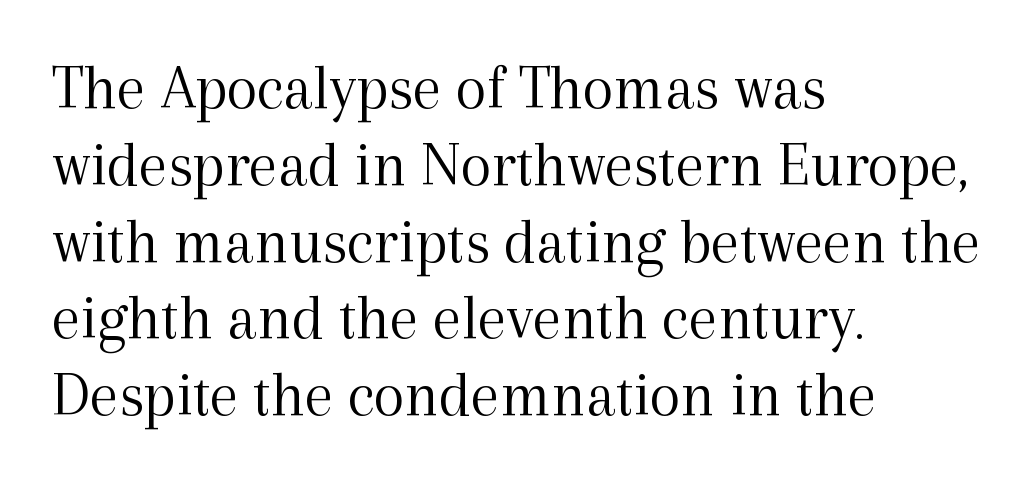
Between one letter and the next there's only the usual sliver of space. Words float on clear page, feet unadorned. A typesetter would call this proportional, since set widths differ per character. The weight tops out at a normal text grade. Casual observation: everything's shoved over to the left.
